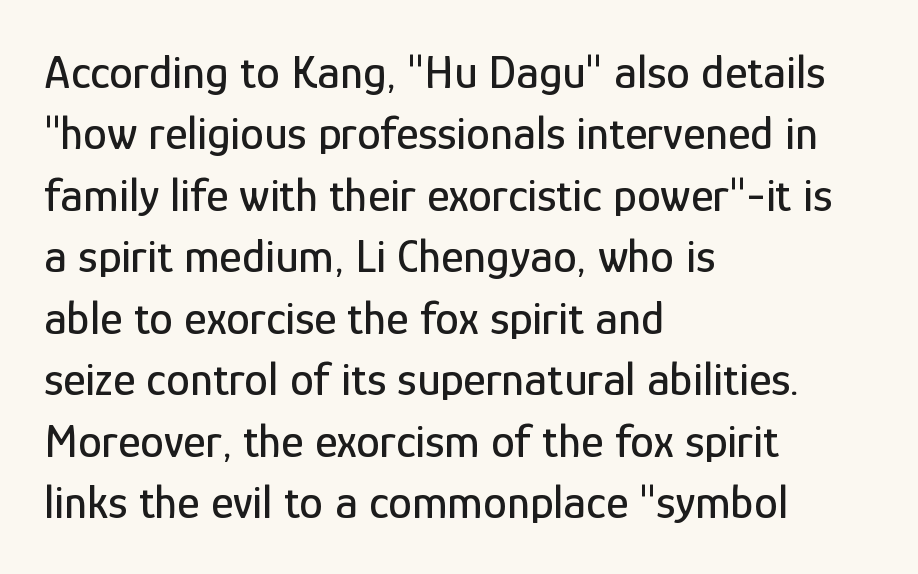
Q: Is the text italic (slanted)? A: No, it is upright.
Q: Is the typeface a serif or a sans-serif typeface? A: Sans-serif.
Q: Is the text underlined? A: No.
Q: How is the paragraph aligned? A: Left-aligned.
Q: Is the spacing between letters normal or unusually wide? A: Normal.
Q: Is the spacing between lines tight, normal or loose? A: Normal.
Q: Width (condensed, normal, or wide)? A: Condensed.
Q: Stroke contrast? A: Low.
Q: x-height? A: Medium.
Q: Monospaced? A: No.
